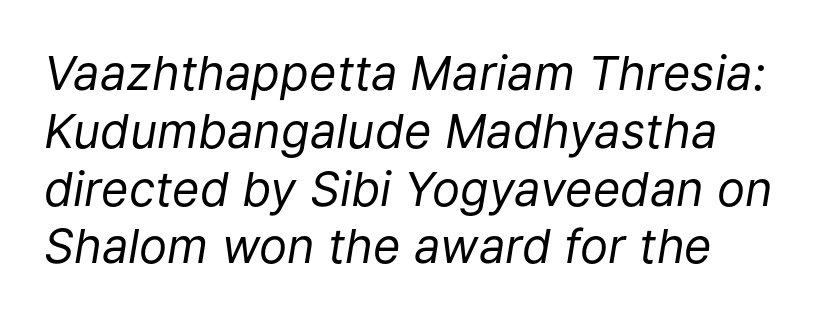
{"italic": "yes", "lean": "right", "slant_degrees": 9, "bold": "no", "weight": "regular", "width": "normal", "stroke_contrast": "low", "x_height": "medium", "monospaced": "no", "underline": "no", "align": "left", "line_spacing_ratio": 1.23, "letter_spacing": "normal", "letter_spacing_em": 0.0, "glyph_px": 47}
